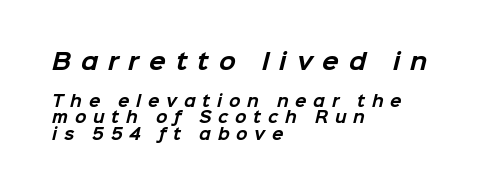
{"bold": "yes", "underline": "no", "align": "left", "line_spacing": "tight", "line_spacing_ratio": 1.1, "letter_spacing": "wide", "letter_spacing_em": 0.45, "larger_block": "first", "size_ratio": 1.47, "glyph_px": 22}
